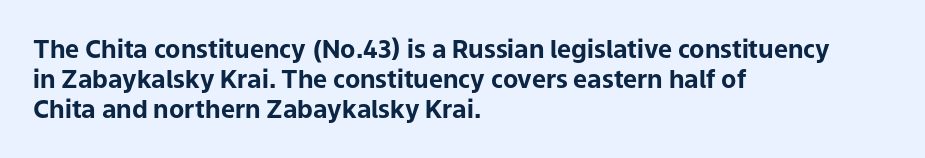
The image shows 25 px bold type, upright; set left-aligned, line spacing 1.2x, normal letter spacing, not underlined.
